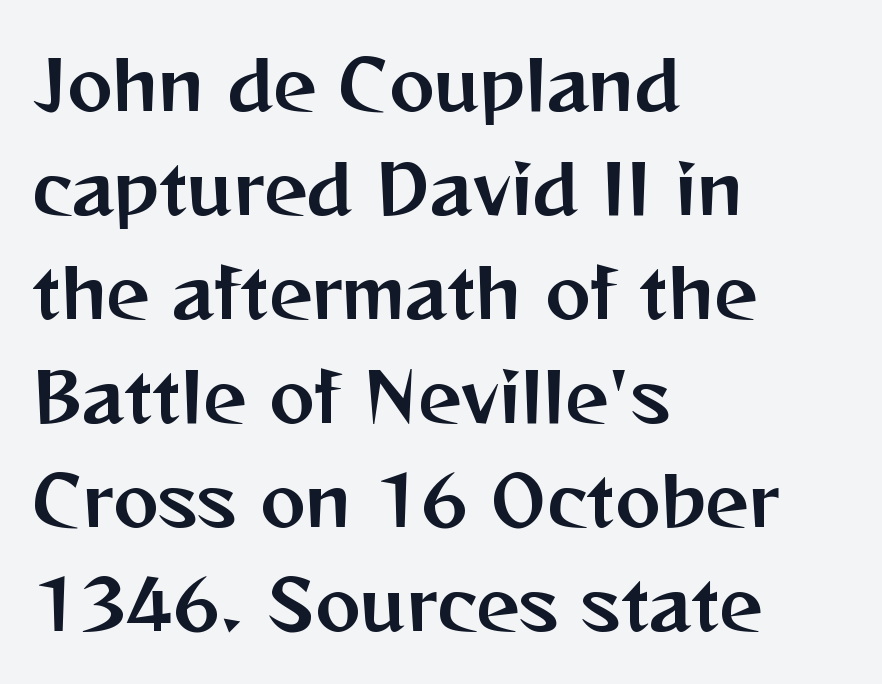
Q: Is the text italic (slanted)? A: No, it is upright.
Q: Is the typeface a serif or a sans-serif typeface? A: Sans-serif.
Q: Is the text underlined? A: No.
Q: How is the paragraph aligned? A: Left-aligned.
Q: Is the spacing between letters normal or unusually wide? A: Normal.
Q: Is the spacing between lines tight, normal or loose? A: Normal.
Q: Width (condensed, normal, or wide)? A: Normal.
Q: Stroke contrast? A: Medium.
Q: x-height? A: Medium.
Q: Monospaced? A: No.
